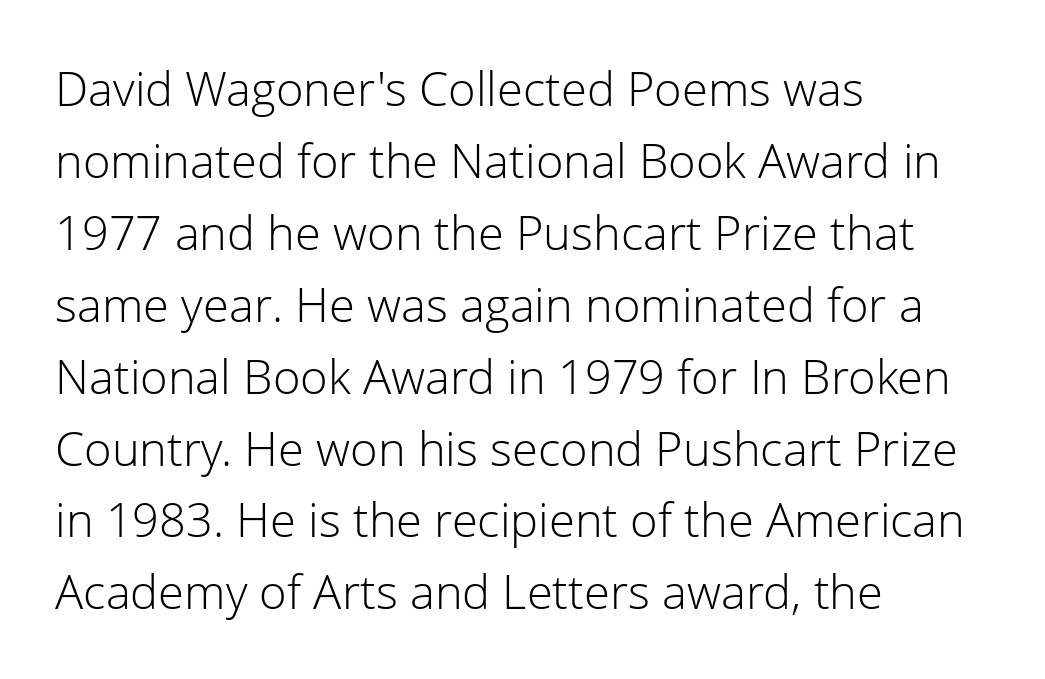
The face looks like a standard text weight, possibly lighter. The passage shown is typed in a proportional face where columns would drift. The space directly below the letters is spotless. Short and long lines alike share a common starting point at left. The space between consecutive lines is moderate.
